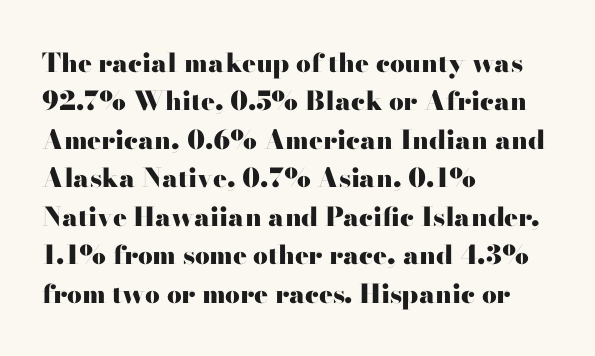
{"italic": "no", "bold": "yes", "underline": "no", "align": "left", "line_spacing": "normal", "line_spacing_ratio": 1.48, "letter_spacing": "normal", "letter_spacing_em": 0.0, "glyph_px": 26}
